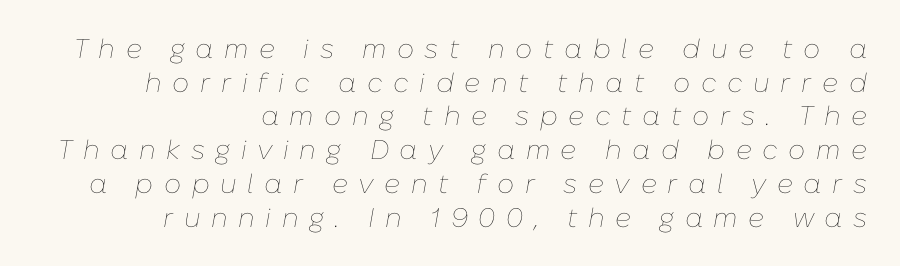
{"italic": "yes", "lean": "right", "slant_degrees": 10, "bold": "no", "underline": "no", "align": "right", "line_spacing": "normal", "line_spacing_ratio": 1.25, "letter_spacing": "wide", "letter_spacing_em": 0.39, "glyph_px": 27}
